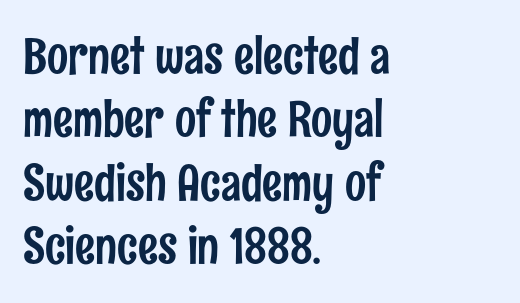
Vertically, the passage feels balanced, rows spaced as you'd expect. Check under the words: just untouched page. Which margin do the lines hug? The left one — the right edge is uneven. The specimen reads as upright at a glance.
